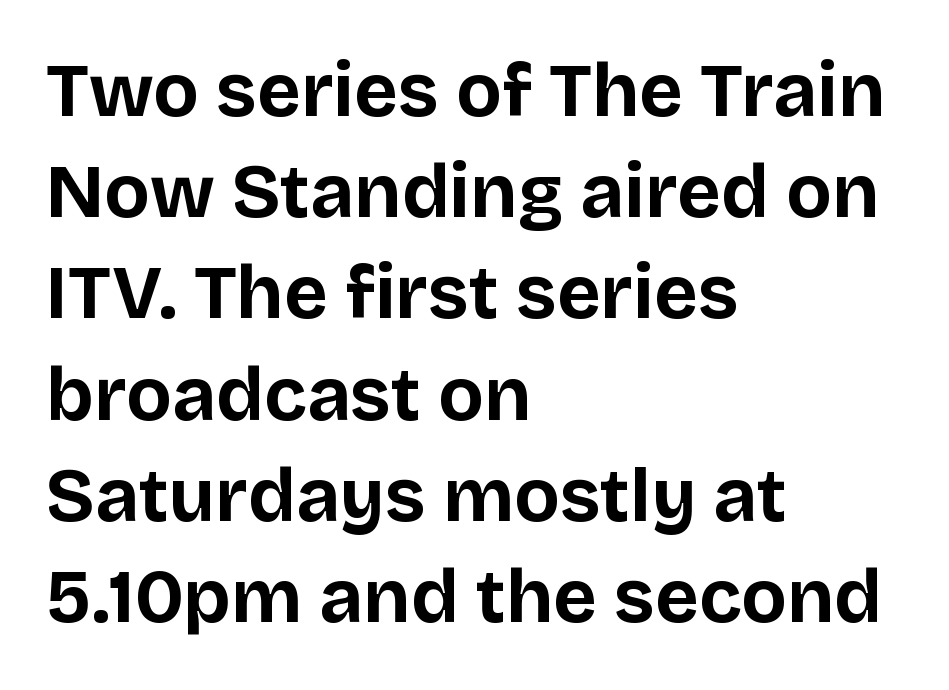
{"serif": "no", "italic": "no", "bold": "yes", "weight": "bold", "width": "normal", "stroke_contrast": "low", "x_height": "large", "monospaced": "no", "underline": "no", "align": "left", "line_spacing": "normal", "line_spacing_ratio": 1.35, "letter_spacing": "normal", "letter_spacing_em": 0.0, "glyph_px": 75}
